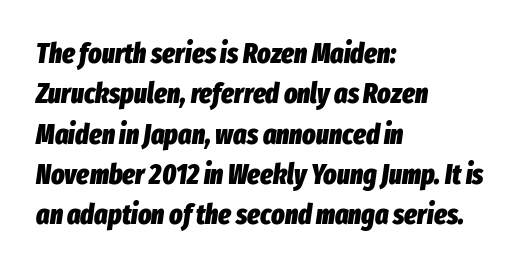
Students, note that the glyphs here touch the page at normal intervals. Quick note: interline space is typical. Just letters on the line, the space beneath them empty. The rendering uses natural spacing where letterforms have individual widths. Notice how thick the strokes are: this is what a full bold looks like. Would a proofreader flag this as italicized? Yes.
